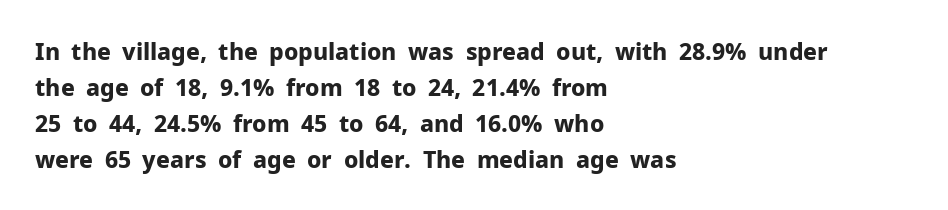
{"italic": "no", "bold": "yes", "underline": "no", "align": "left", "line_spacing": "normal", "line_spacing_ratio": 1.56, "letter_spacing": "normal", "letter_spacing_em": 0.0, "glyph_px": 23}
